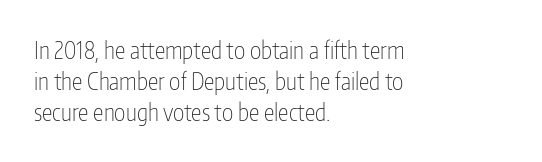
The image shows 24 px text type, upright; set left-aligned, normal line spacing (1.3x), normal letter spacing, not underlined.
